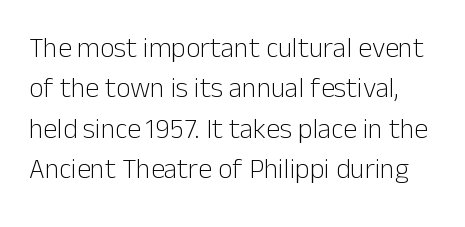
{"serif": "no", "italic": "no", "bold": "no", "weight": "light", "width": "normal", "stroke_contrast": "low", "x_height": "medium", "monospaced": "no", "underline": "no", "line_spacing": "normal", "line_spacing_ratio": 1.44, "letter_spacing": "normal", "letter_spacing_em": 0.0, "glyph_px": 28}
